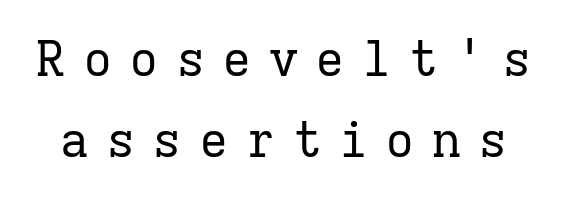
In terms of leading, this rendering sits right in the middle. Each letter, wide or thin by design, is forced into the same width here. There is plenty of visible air inserted between adjacent glyphs. Stem width sits at or under what a default text font uses. Notice how the stems are strictly vertical — no italics here. This is serif lettering, the kind often seen in printed books.
